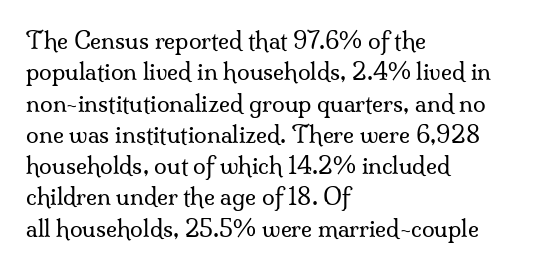
Q: Is the text bold? A: No.
Q: Is the text italic (slanted)? A: No, it is upright.
Q: Is the text underlined? A: No.
Q: How is the paragraph aligned? A: Left-aligned.
Q: Is the spacing between letters normal or unusually wide? A: Normal.
Q: Is the spacing between lines tight, normal or loose? A: Normal.
